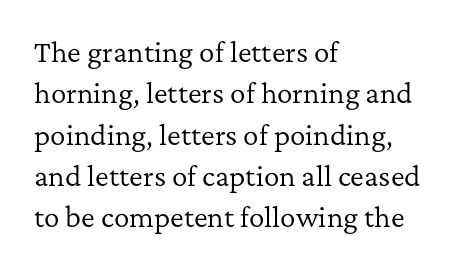
The image shows 26 px text type, upright; set left-aligned, normal line spacing (1.59x), normal letter spacing, not underlined.
